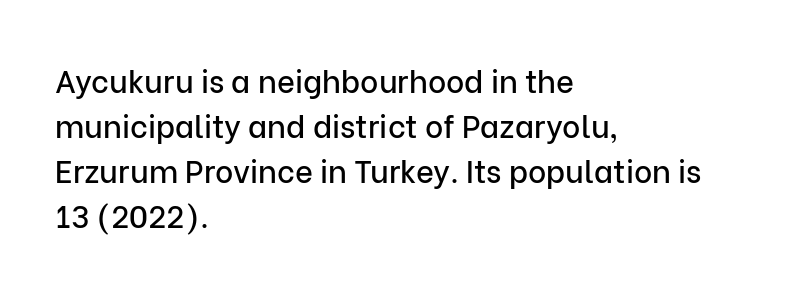
Q: Is the text italic (slanted)? A: No, it is upright.
Q: Is the typeface a serif or a sans-serif typeface? A: Sans-serif.
Q: Is the text underlined? A: No.
Q: How is the paragraph aligned? A: Left-aligned.
Q: Is the spacing between letters normal or unusually wide? A: Normal.
Q: Is the spacing between lines tight, normal or loose? A: Normal.
Q: Width (condensed, normal, or wide)? A: Normal.
Q: Stroke contrast? A: Low.
Q: x-height? A: Medium.
Q: Monospaced? A: No.
